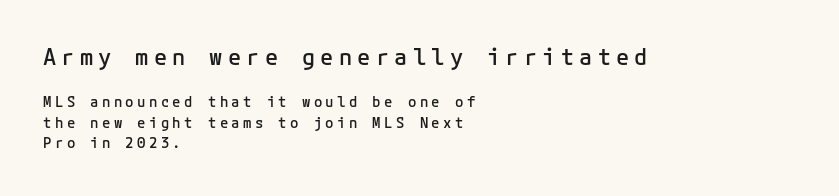
Honestly, there is no underline to notice here at all. Glyph-to-glyph distance is far greater than everyday printed text. Type size steps down from the first block to the second. As a designer I'd log this as weight 600, semibold. Casual observation: everything's shoved over to the left.
